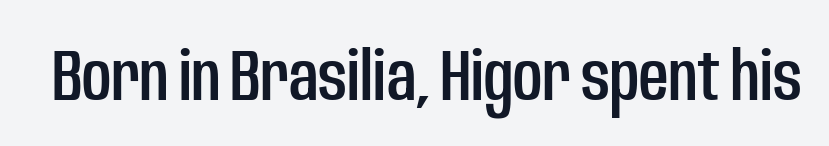
The image shows 72 px condensed sans-serif type, upright; set normal letter spacing, not underlined; low stroke contrast and a large x-height.
